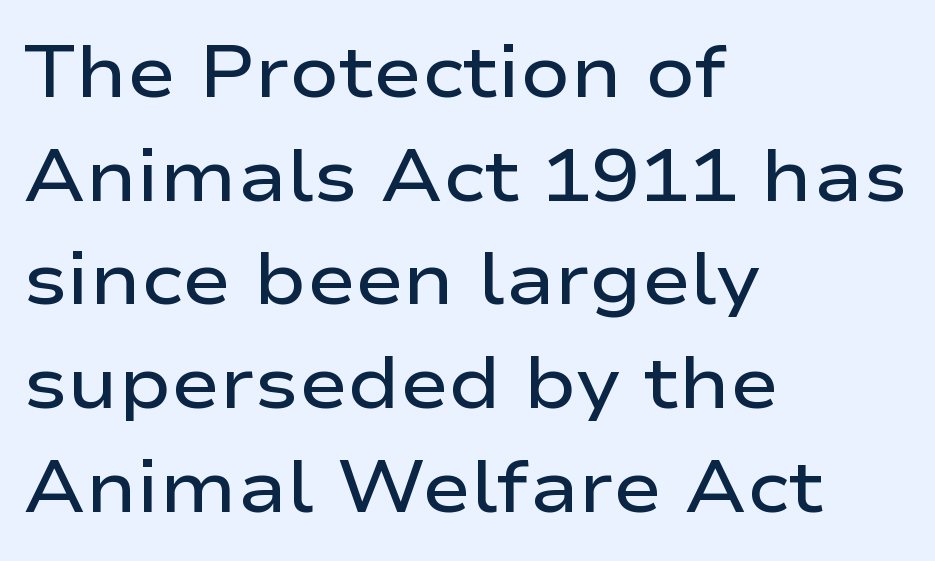
{"serif": "no", "italic": "no", "bold": "semi", "weight": "semibold", "width": "wide", "stroke_contrast": "low", "x_height": "medium", "monospaced": "no", "underline": "no", "align": "left", "line_spacing": "normal", "line_spacing_ratio": 1.42, "letter_spacing": "normal", "letter_spacing_em": 0.0, "glyph_px": 73}
